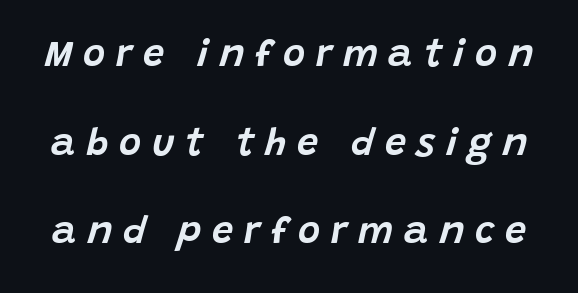
Bare-footed words on every line. Display-style spreading of the glyphs; the letterfit is very open. The passage shown stacks its lines with a broad gap. Character widths vary here, with narrow letters taking less room than wide ones.
